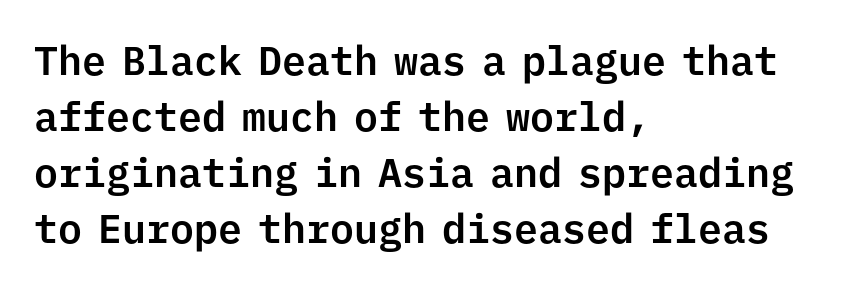
No feet cap the strokes, marking this as sans-serif type. Each letter, wide or thin by design, is forced into the same width here. Which margin do the lines hug? The left one — the right edge is uneven. Line spacing here is normal. This sample uses plain, unmodified letter spacing.
